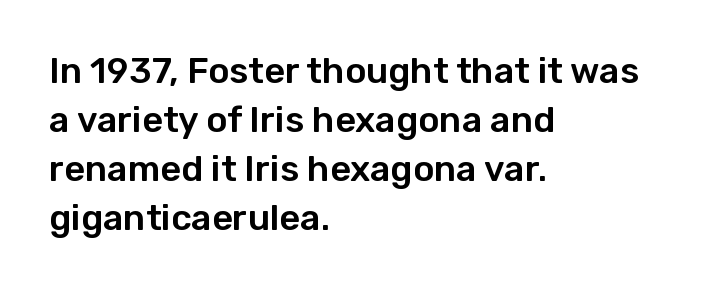
The image shows 36 px sans-serif type, upright; set left-aligned, normal line spacing (1.36x), normal letter spacing, not underlined; low stroke contrast and a medium x-height.
